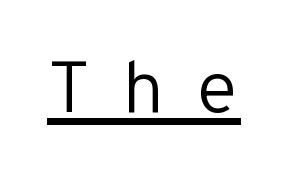
The image shows 73 px regular-weight sans-serif type, upright, monospaced; set unusually wide letter spacing (+0.4 em), underlined; low stroke contrast and a medium x-height.
